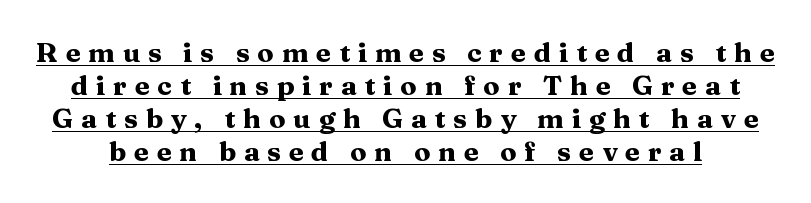
The image shows 27 px bold type, upright; set line spacing 1.22x, unusually wide letter spacing (+0.29 em), underlined.
